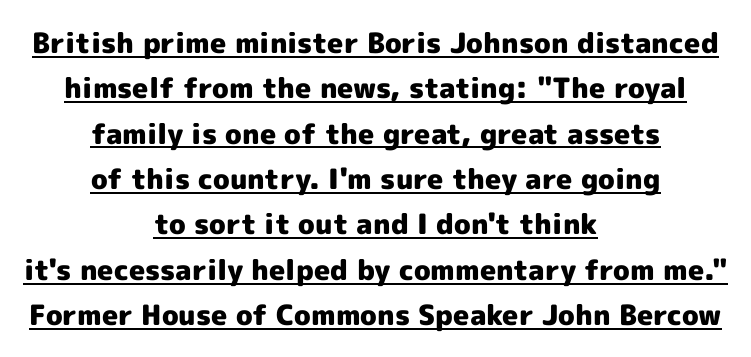
{"serif": "no", "italic": "no", "bold": "yes", "weight": "heavy", "width": "normal", "x_height": "medium", "monospaced": "no", "underline": "yes", "align": "center", "line_spacing": "normal", "line_spacing_ratio": 1.62, "letter_spacing": "normal", "letter_spacing_em": 0.0, "glyph_px": 28}
